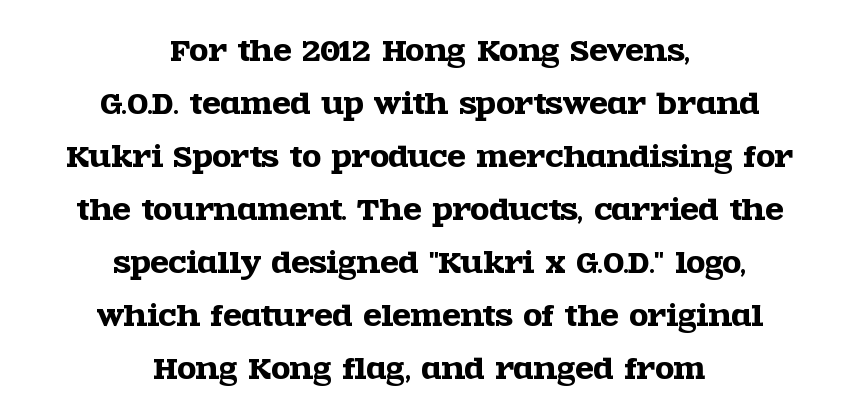
Q: Is the text italic (slanted)? A: No, it is upright.
Q: Is the text underlined? A: No.
Q: How is the paragraph aligned? A: Centered.
Q: Is the spacing between letters normal or unusually wide? A: Normal.
Q: Is the spacing between lines tight, normal or loose? A: Loose.
